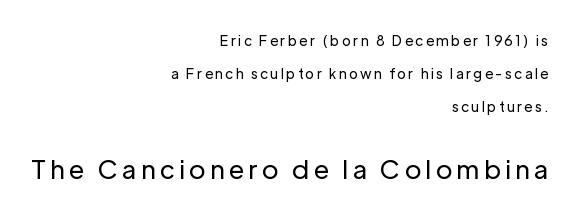
Q: Is the text bold? A: No.
Q: Is the text italic (slanted)? A: No, it is upright.
Q: Is the text underlined? A: No.
Q: How is the paragraph aligned? A: Right-aligned.
Q: Is the spacing between lines tight, normal or loose? A: Loose.
Q: Which block of text is set in a larger size, the first (top) or the second (bottom)? A: The second (bottom) one.
